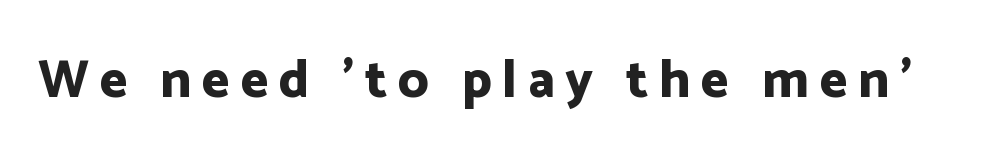
The image shows 53 px bold sans-serif type, upright; set unusually wide letter spacing (+0.2 em), not underlined; low stroke contrast and a medium x-height.
